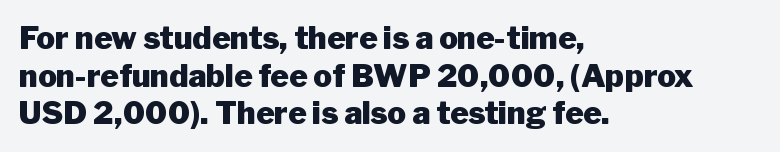
The image shows 31 px heavy sans-serif type, upright; set left-aligned, line spacing 1.21x, normal letter spacing, not underlined; low stroke contrast and a medium x-height.
